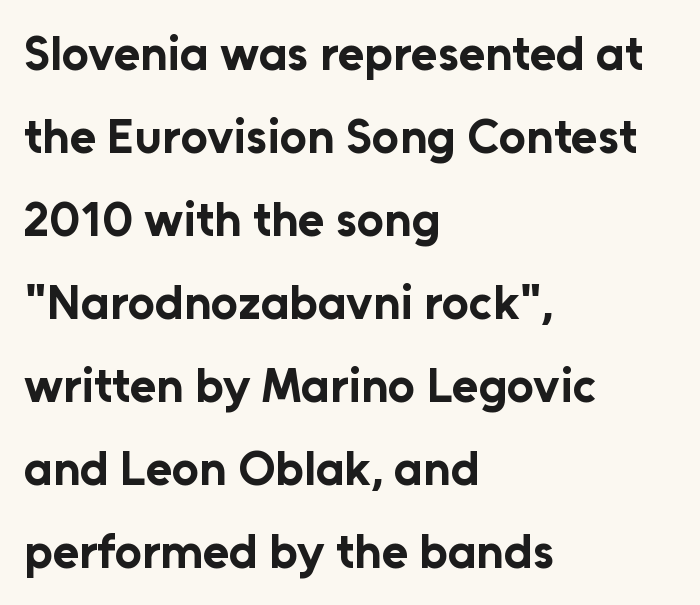
The image shows 48 px bold sans-serif type, upright; set left-aligned, line spacing 1.73x, normal letter spacing, not underlined; low stroke contrast and a medium x-height.
